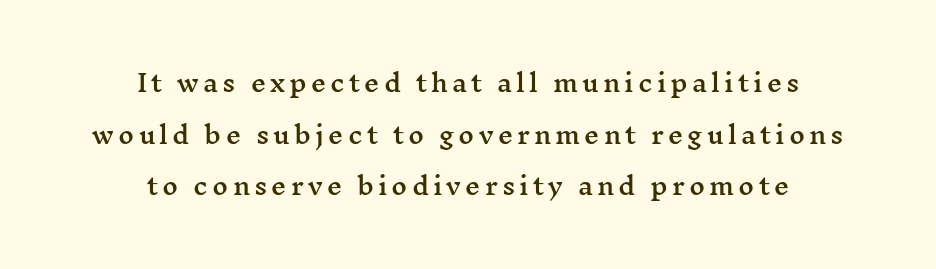
The image shows 24 px text type, upright; set centered, loose line spacing (2.15x), not underlined.
